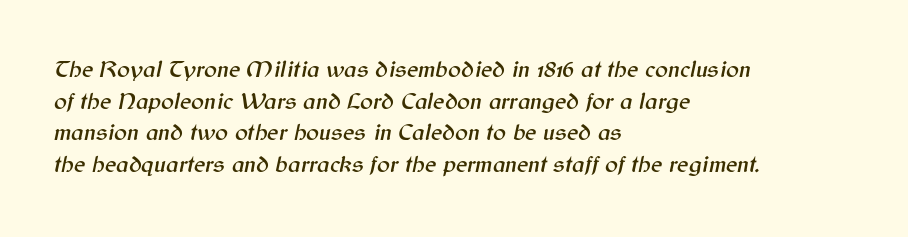
{"italic": "yes", "lean": "right", "slant_degrees": 12, "underline": "no", "align": "left", "line_spacing": "normal", "line_spacing_ratio": 1.32, "letter_spacing": "normal", "letter_spacing_em": 0.0, "glyph_px": 24}
